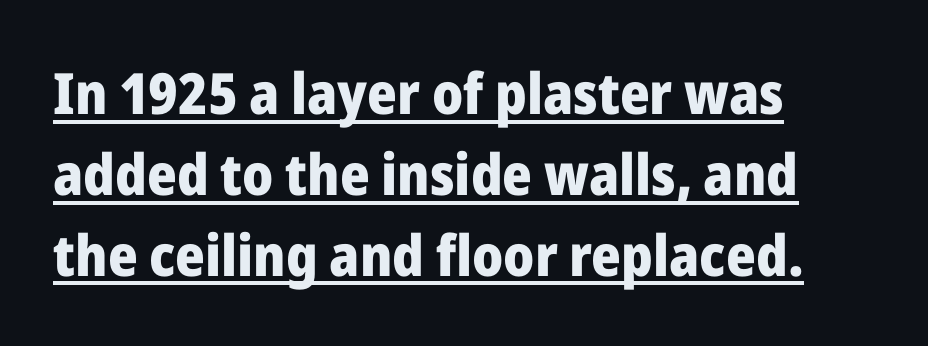
{"serif": "no", "italic": "no", "bold": "yes", "weight": "heavy", "width": "normal", "stroke_contrast": "low", "x_height": "medium", "monospaced": "no", "underline": "yes", "align": "left", "line_spacing": "normal", "line_spacing_ratio": 1.42, "letter_spacing": "normal", "letter_spacing_em": 0.0, "glyph_px": 57}
